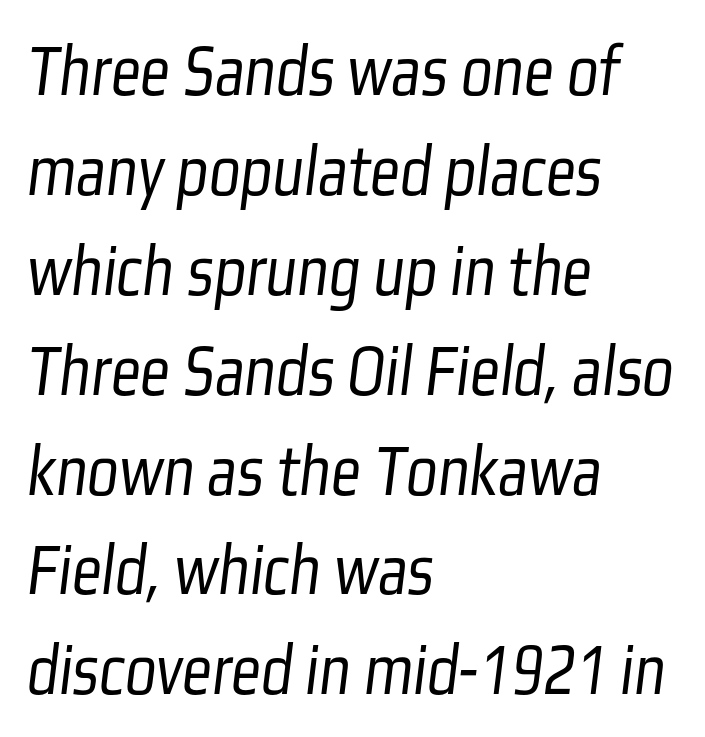
The lines sit at an ordinary, default distance from one another. These lines are composed in type without serifs. Bold? No — there's no thickening of the strokes. The zone under the glyphs is completely vacant.
